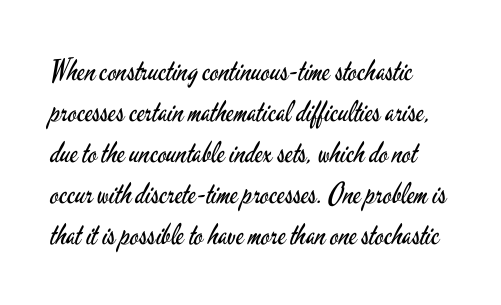
{"serif": "no", "bold": "no", "weight": "regular", "width": "condensed", "stroke_contrast": "low", "x_height": "small", "monospaced": "no", "underline": "no", "line_spacing": "normal", "line_spacing_ratio": 1.41, "letter_spacing": "normal", "letter_spacing_em": 0.0, "glyph_px": 29}
